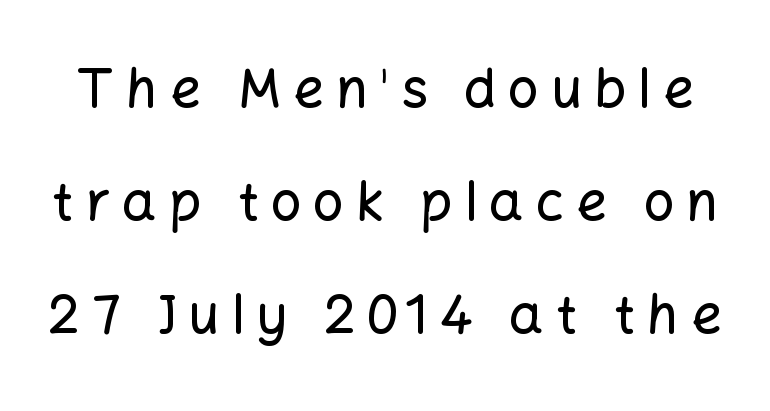
Q: Is the text italic (slanted)? A: No, it is upright.
Q: Is the typeface a serif or a sans-serif typeface? A: Sans-serif.
Q: Is the text underlined? A: No.
Q: Is the spacing between letters normal or unusually wide? A: Unusually wide.
Q: Is the spacing between lines tight, normal or loose? A: Loose.
Q: Width (condensed, normal, or wide)? A: Normal.
Q: Stroke contrast? A: Low.
Q: x-height? A: Medium.
Q: Monospaced? A: No.
